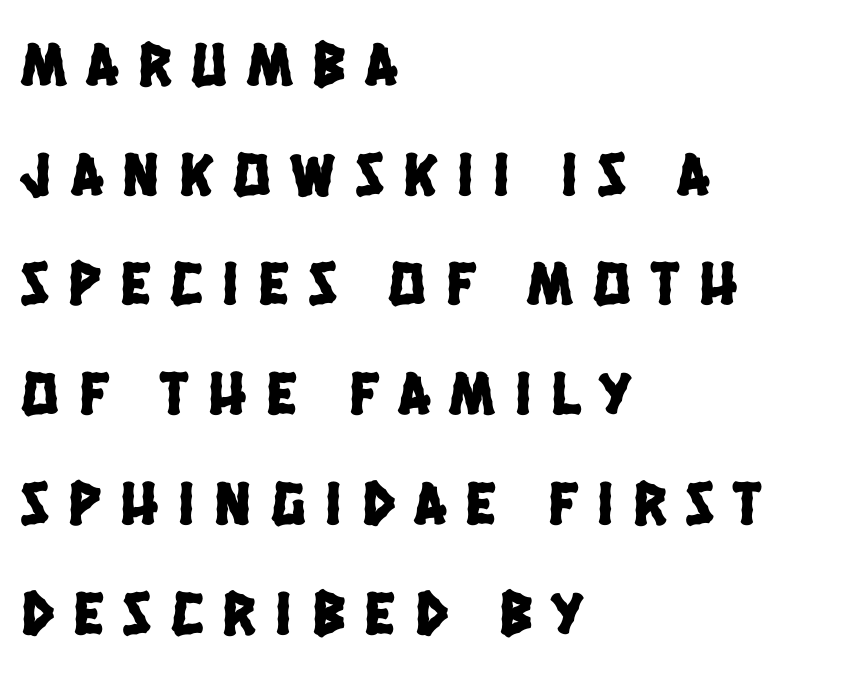
You could not count columns in this text — the font is proportionally spaced. A typesetter would call this heavily tracked-out type. Regarding serifs, this sample does without them. Notice how the passage keeps a crisp vertical edge on the left only. A clean baseline with only descenders dipping below it.
